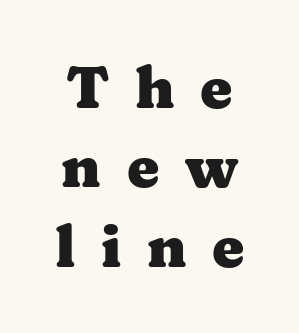
Posture: upright roman. The letters are bold, with thick, heavy strokes. Classification — serif. Regular leading. The face used here is proportionally spaced, like ordinary book or web type.
